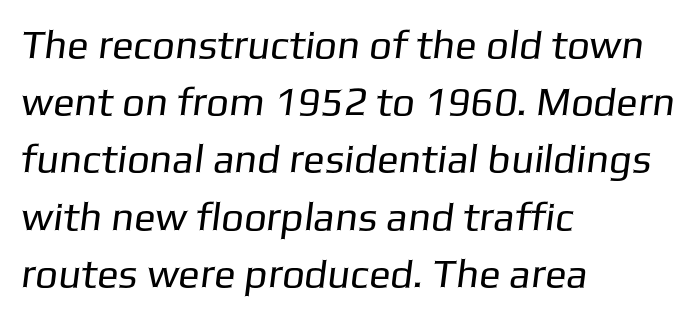
Q: Is the text bold? A: No.
Q: Is the typeface a serif or a sans-serif typeface? A: Sans-serif.
Q: Is the text underlined? A: No.
Q: How is the paragraph aligned? A: Left-aligned.
Q: Is the spacing between letters normal or unusually wide? A: Normal.
Q: Is the spacing between lines tight, normal or loose? A: Normal.
Q: Width (condensed, normal, or wide)? A: Normal.
Q: Stroke contrast? A: Low.
Q: x-height? A: Medium.
Q: Monospaced? A: No.
